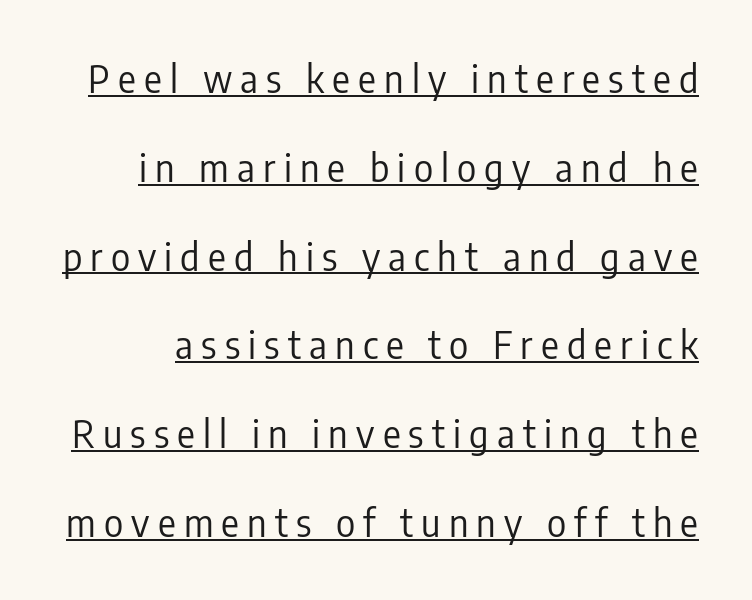
{"serif": "no", "italic": "no", "bold": "no", "weight": "regular", "width": "condensed", "stroke_contrast": "low", "x_height": "medium", "monospaced": "no", "underline": "yes", "line_spacing": "loose", "line_spacing_ratio": 2.4, "letter_spacing": "wide", "letter_spacing_em": 0.22, "glyph_px": 37}
